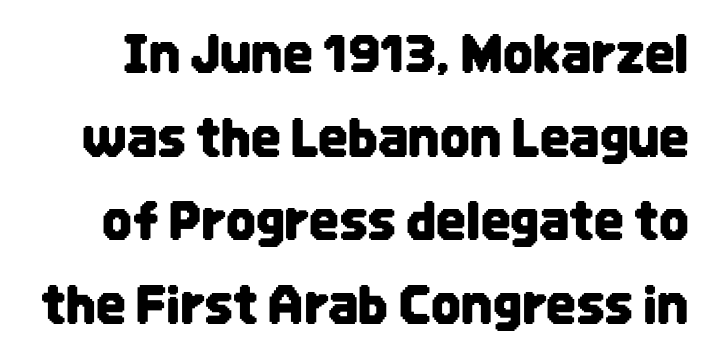
{"serif": "no", "italic": "no", "width": "condensed", "stroke_contrast": "low", "x_height": "large", "monospaced": "no", "underline": "no", "line_spacing": "normal", "line_spacing_ratio": 1.61, "letter_spacing": "normal", "letter_spacing_em": 0.0, "glyph_px": 52}
